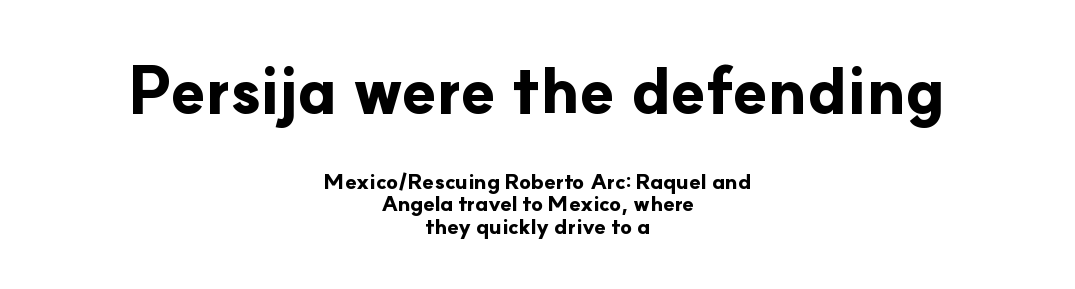
{"serif": "no", "italic": "no", "bold": "yes", "weight": "bold", "width": "normal", "stroke_contrast": "low", "x_height": "small", "monospaced": "no", "underline": "no", "align": "center", "line_spacing": "tight", "line_spacing_ratio": 1.06, "letter_spacing": "normal", "letter_spacing_em": 0.0, "larger_block": "first", "size_ratio": 3.05, "glyph_px": 64}
